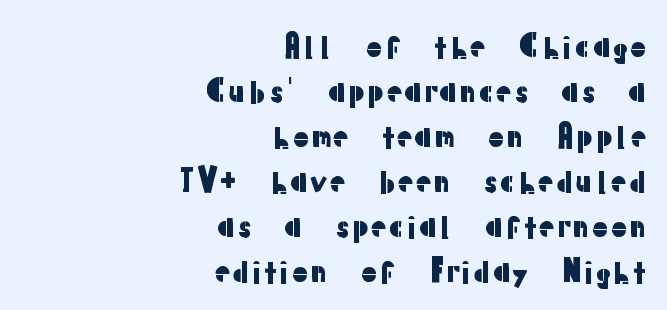
The rendering uses natural spacing where letterforms have individual widths. Italic? Not at all — the glyphs are vertical. Regarding serifs, this sample does without them. Caption: standard tracking, unaltered.
